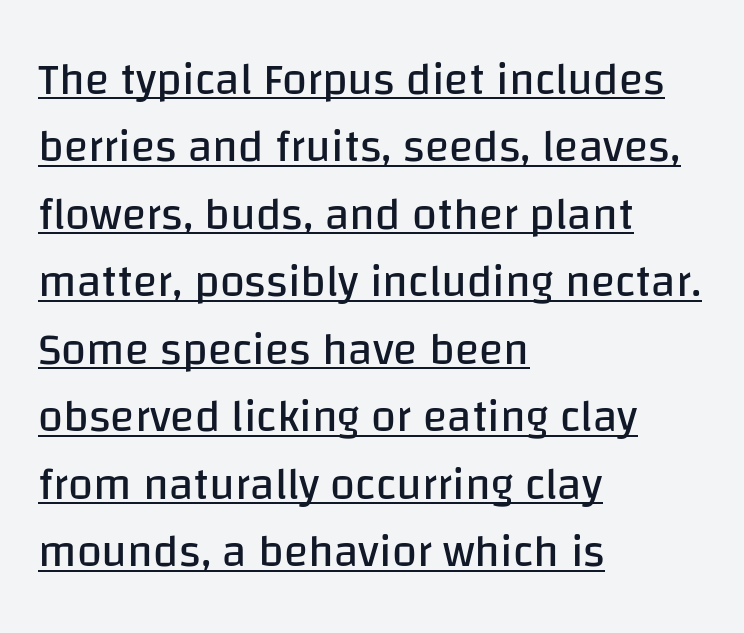
The image shows 45 px regular-weight sans-serif type, upright; set left-aligned, normal line spacing (1.5x), normal letter spacing, underlined; low stroke contrast and a large x-height.
